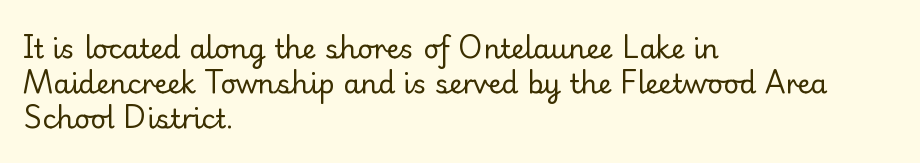
The image shows 27 px text type, upright; set left-aligned, normal line spacing (1.3x), normal letter spacing, not underlined.
